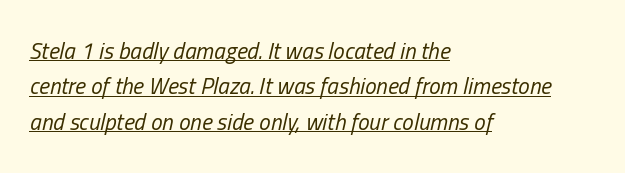
{"italic": "yes", "lean": "right", "slant_degrees": 13, "bold": "no", "underline": "yes", "align": "left", "line_spacing": "normal", "line_spacing_ratio": 1.54, "letter_spacing": "normal", "letter_spacing_em": 0.0, "glyph_px": 23}
